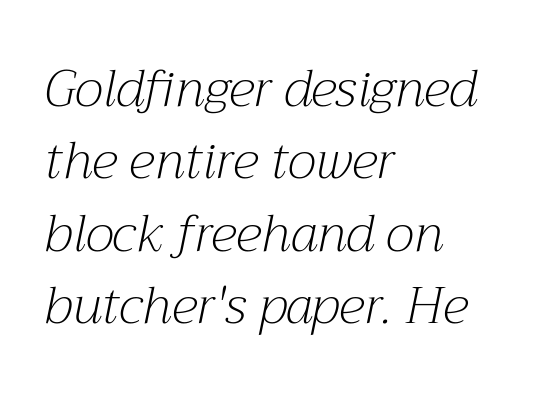
{"serif": "yes", "italic": "yes", "lean": "right", "slant_degrees": 12, "bold": "no", "weight": "light", "width": "normal", "stroke_contrast": "medium", "x_height": "medium", "monospaced": "no", "underline": "no", "align": "left", "line_spacing": "normal", "line_spacing_ratio": 1.42, "letter_spacing": "normal", "letter_spacing_em": 0.0, "glyph_px": 51}
